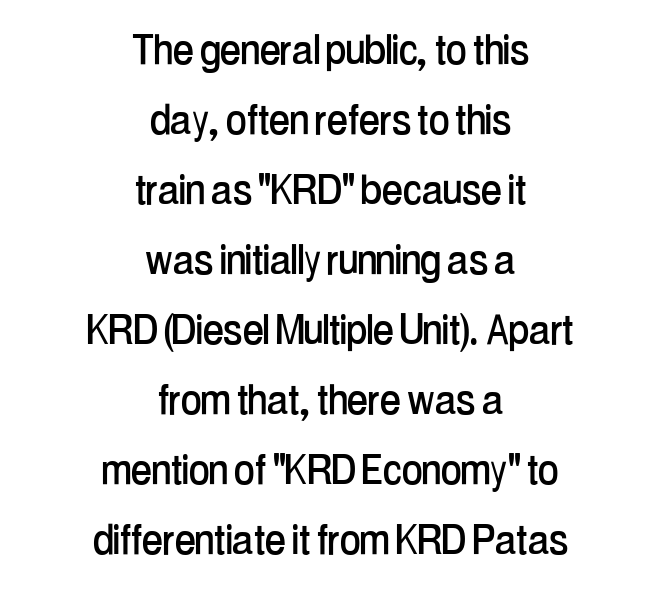
The image shows 50 px condensed sans-serif type, upright; set centered, normal line spacing (1.4x), normal letter spacing, not underlined; low stroke contrast and a medium x-height.
